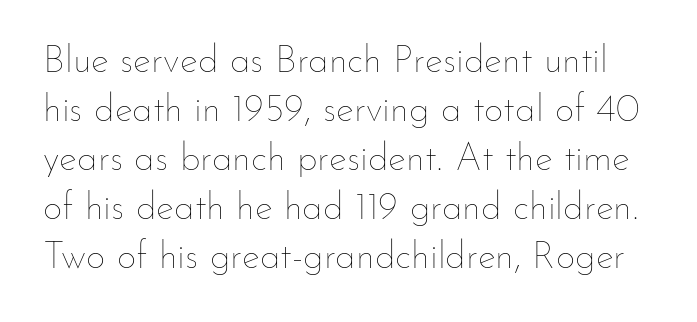
The image shows 38 px thin type, upright; set normal line spacing (1.29x), normal letter spacing, not underlined; low stroke contrast and a small x-height.
